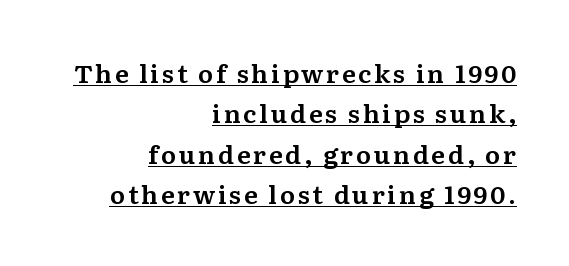
{"italic": "no", "underline": "yes", "align": "right", "line_spacing": "normal", "line_spacing_ratio": 1.62, "glyph_px": 25}
